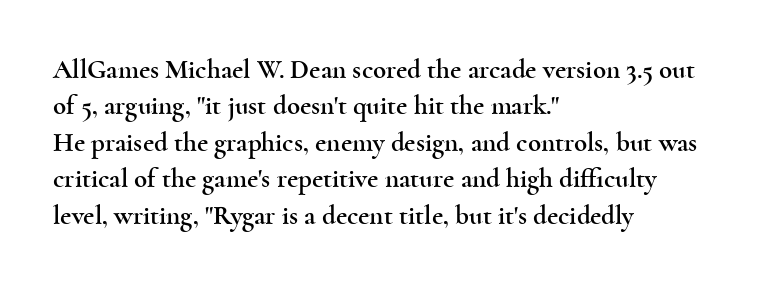
Q: Is the text italic (slanted)? A: No, it is upright.
Q: Is the text underlined? A: No.
Q: How is the paragraph aligned? A: Left-aligned.
Q: Is the spacing between letters normal or unusually wide? A: Normal.
Q: Is the spacing between lines tight, normal or loose? A: Normal.
